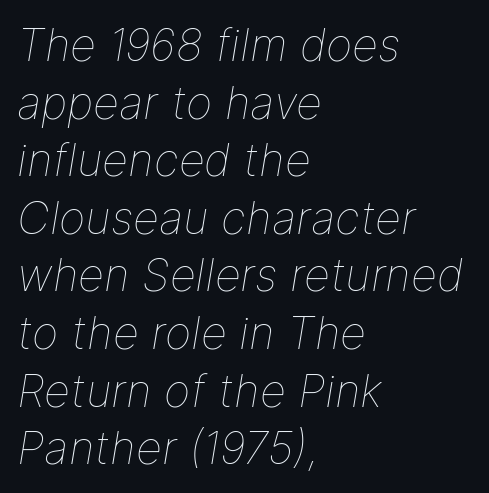
Q: Is the text bold? A: No.
Q: Is the text italic (slanted)? A: Yes, it leans right by about 9 degrees.
Q: Is the text underlined? A: No.
Q: How is the paragraph aligned? A: Left-aligned.
Q: Is the spacing between letters normal or unusually wide? A: Normal.
Q: Is the spacing between lines tight, normal or loose? A: Normal.
Q: Width (condensed, normal, or wide)? A: Normal.
Q: Stroke contrast? A: Low.
Q: x-height? A: Medium.
Q: Monospaced? A: No.
